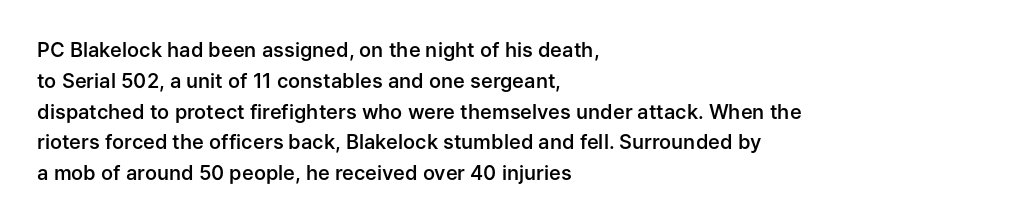
The image shows 20 px text type, upright; set left-aligned, normal line spacing (1.54x), normal letter spacing, not underlined.
